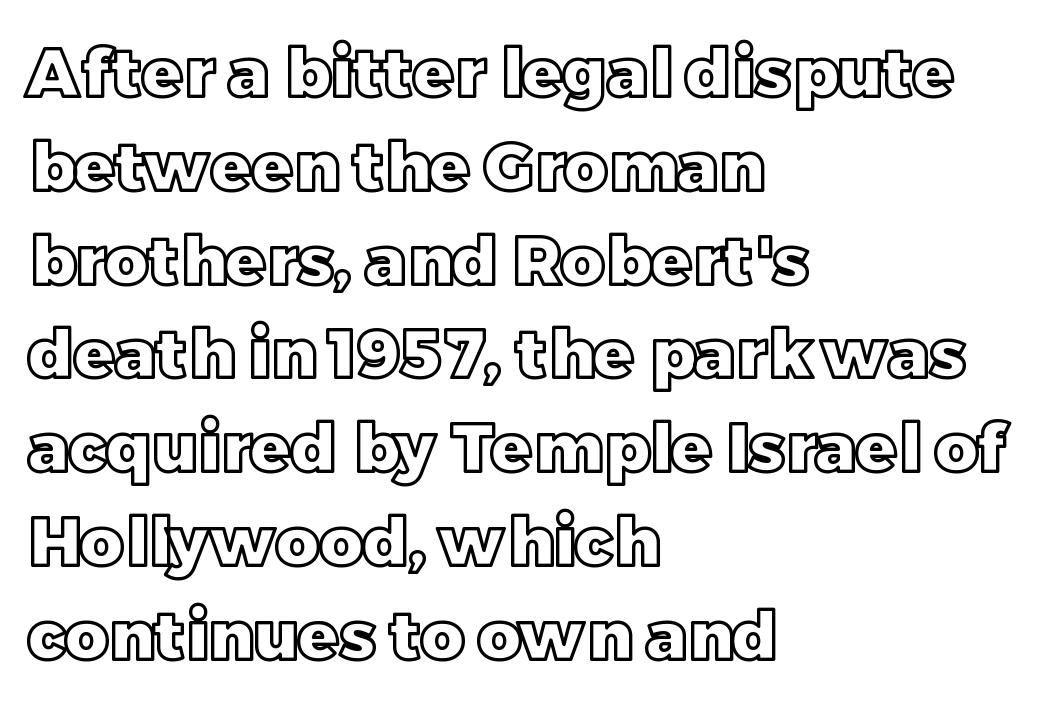
Teacher's note: observe the even left margin — that is flush-left alignment. Interline gaps are of average width in this sample. Decoration check: the copy has no underline. Tracking value appears to be zero — textbook default spacing.
